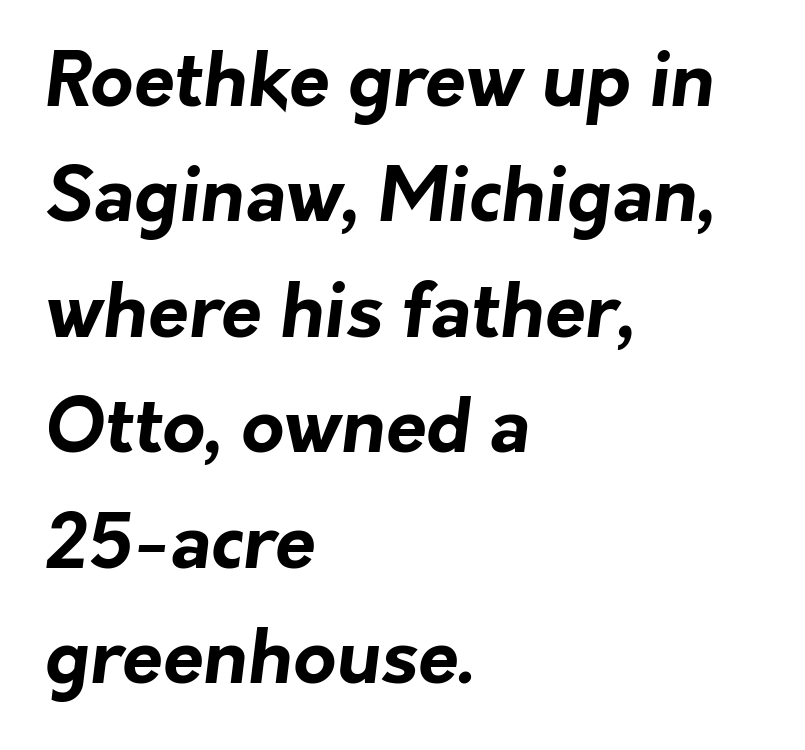
You could call the tracking neutral — neither tight nor loose. Font category for this specimen: sans-serif. Line starts are locked; line ends wander. What's the leading like? Ordinary, nothing unusual. Only glyphs here, with clear space below each row. Heavy-handed strokes throughout: this text is bold.
